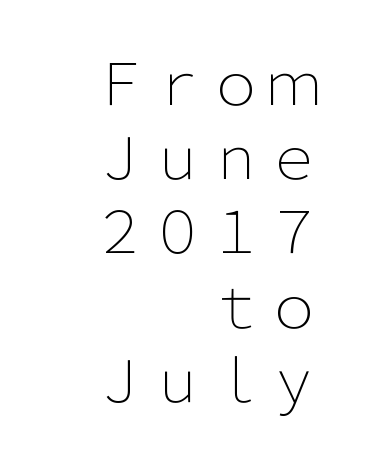
A sans-serif font was chosen for this passage. The ragged edge is on the left, which tells us the setting is flush right. Lines of text with bare space underneath. You could not count columns in this text — the font is proportionally spaced. Reading down the column, the eye jumps a familiar distance to each next line. Caption: face not bold, strokes unweighted.
